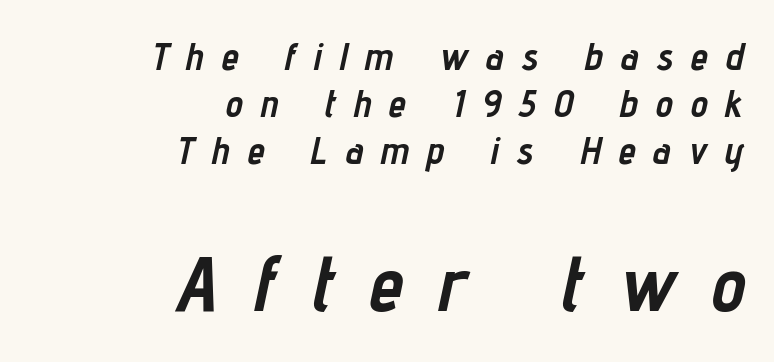
The image shows 78 px semibold, condensed type, italic (leaning right); set right-aligned, line spacing 1.2x, unusually wide letter spacing (+0.46 em), not underlined; the second (bottom) block is 2.0x larger; low stroke contrast and a medium x-height.
